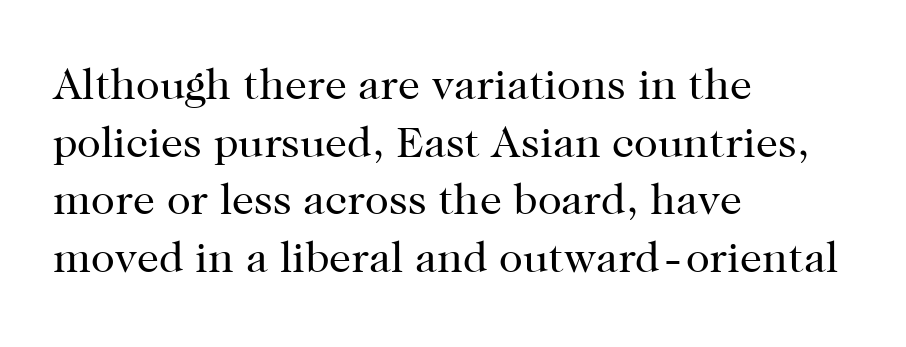
This sample keeps an unexceptional amount of space between lines. Horizontally, the lines are justified to the leading edge only. The area under the type is left untouched. Vertical stems look standard width or narrower in stroke. Note the varied advance widths — an 'i' is clearly narrower than an 'm'.
